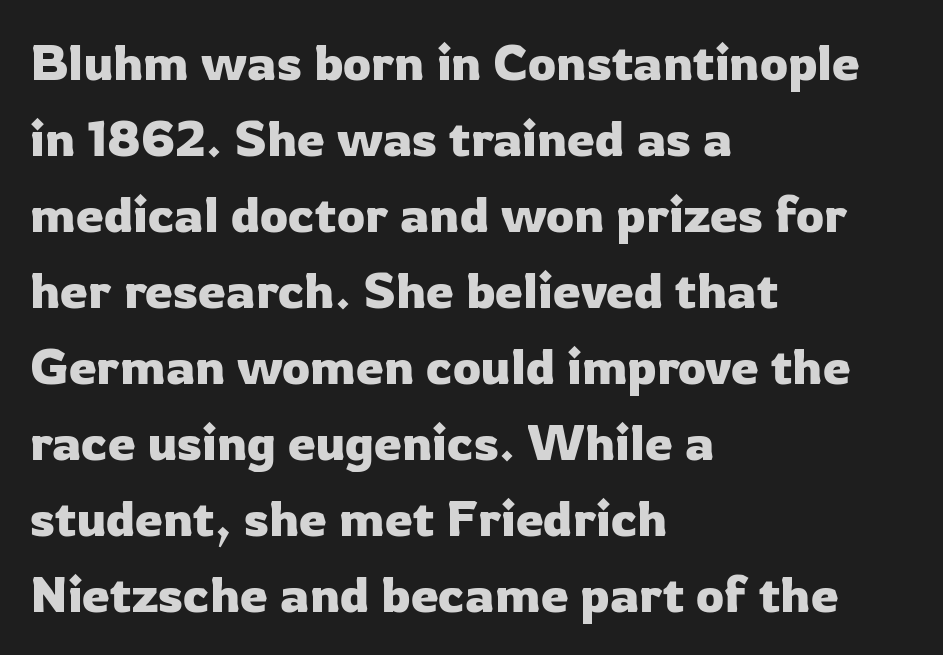
The image shows 50 px sans-serif type, upright; set left-aligned, normal line spacing (1.52x), normal letter spacing, not underlined; low stroke contrast and a medium x-height.
